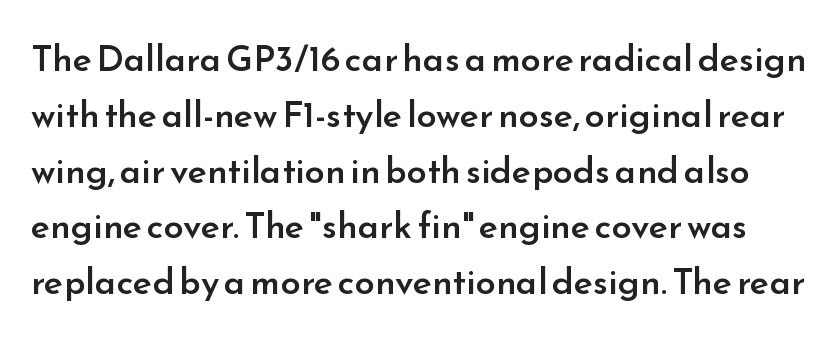
Q: Is the text bold? A: Semi-bold.
Q: Is the text italic (slanted)? A: No, it is upright.
Q: Is the typeface a serif or a sans-serif typeface? A: Sans-serif.
Q: Is the text underlined? A: No.
Q: Is the spacing between letters normal or unusually wide? A: Normal.
Q: Is the spacing between lines tight, normal or loose? A: Normal.
Q: Width (condensed, normal, or wide)? A: Normal.
Q: Stroke contrast? A: Low.
Q: x-height? A: Small.
Q: Monospaced? A: No.
